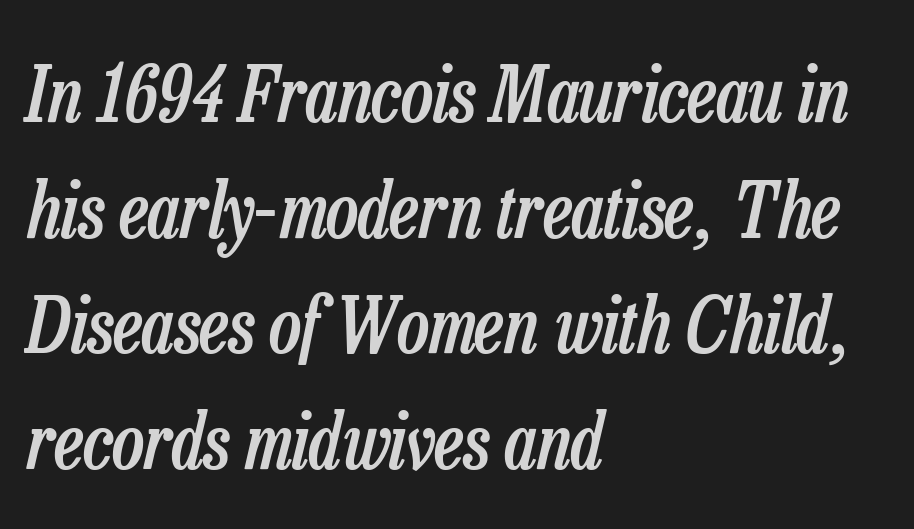
Here the designer chose a conventional face with non-uniform glyph widths. How are the letters spaced? Ordinarily, with no added tracking. If you drew a line through each stem, it would be angled. In terms of weight, the rendering is demibold, just under bold.
